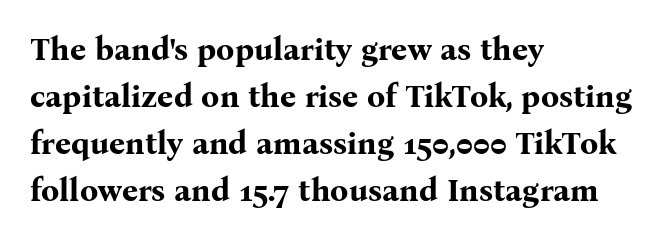
Q: Is the text bold? A: Yes.
Q: Is the text italic (slanted)? A: No, it is upright.
Q: Is the typeface a serif or a sans-serif typeface? A: Serif.
Q: Is the text underlined? A: No.
Q: How is the paragraph aligned? A: Left-aligned.
Q: Is the spacing between letters normal or unusually wide? A: Normal.
Q: Is the spacing between lines tight, normal or loose? A: Normal.
Q: Width (condensed, normal, or wide)? A: Normal.
Q: Stroke contrast? A: Medium.
Q: x-height? A: Medium.
Q: Monospaced? A: No.
